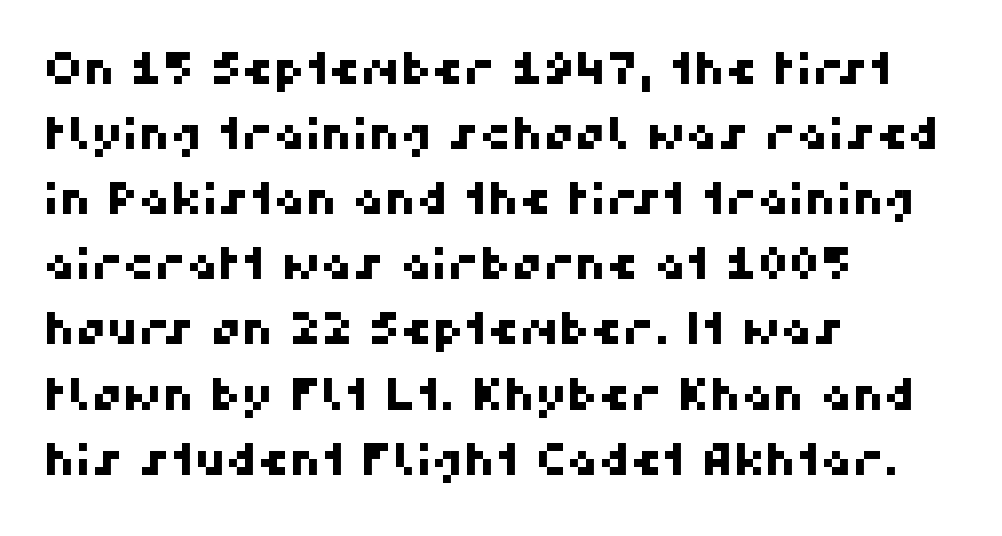
Does extra space separate the letters? No, they use regular spacing. Classification — sans serif. Regular leading. Think of a printed novel: that variable character pitch is what you see here. The specimen omits any rule beneath the text block's lines.
